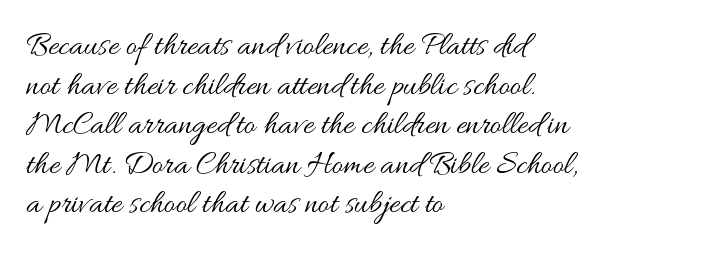
{"bold": "no", "weight": "regular", "width": "wide", "stroke_contrast": "medium", "x_height": "small", "monospaced": "no", "underline": "no", "align": "left", "line_spacing_ratio": 1.2, "letter_spacing": "normal", "letter_spacing_em": 0.0, "glyph_px": 33}
